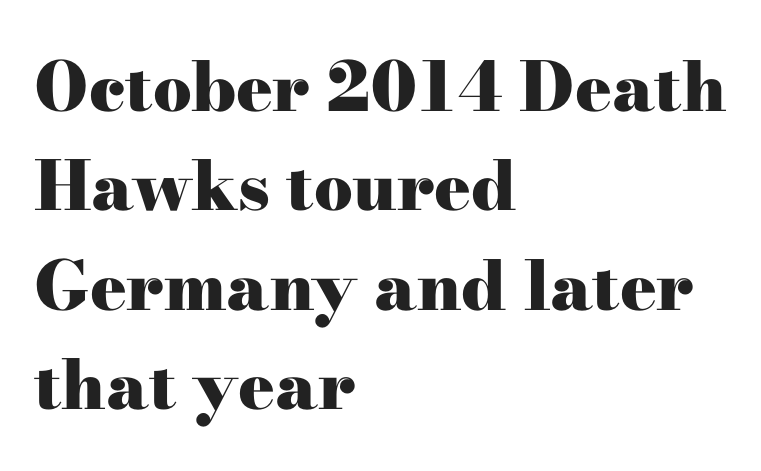
{"serif": "yes", "italic": "no", "bold": "yes", "weight": "heavy", "width": "wide", "stroke_contrast": "high", "x_height": "small", "monospaced": "no", "underline": "no", "align": "left", "line_spacing": "normal", "line_spacing_ratio": 1.46, "letter_spacing": "normal", "letter_spacing_em": 0.0, "glyph_px": 68}
